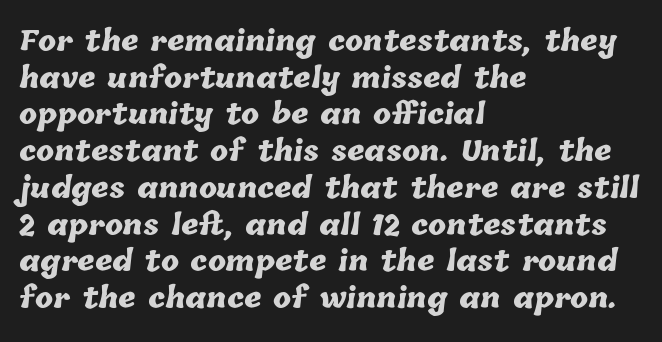
The image shows 27 px bold type; set left-aligned, normal line spacing (1.36x), normal letter spacing, not underlined.
